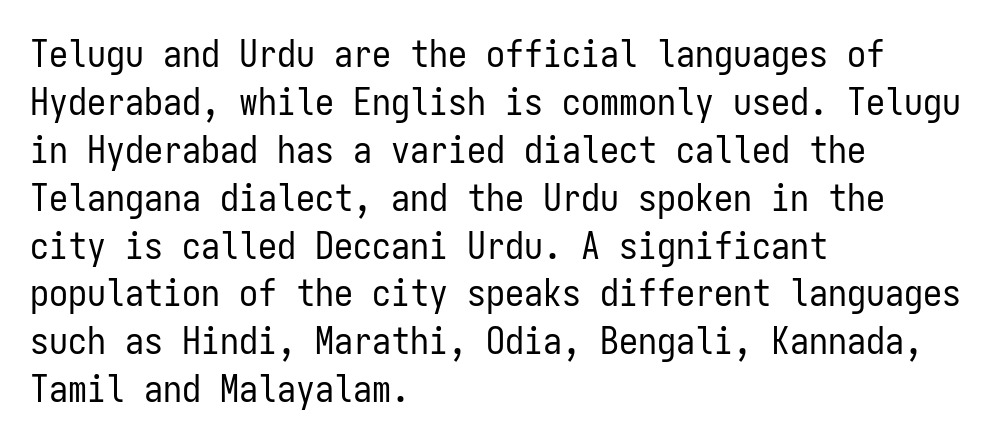
{"serif": "no", "italic": "no", "bold": "no", "weight": "regular", "width": "condensed", "stroke_contrast": "low", "x_height": "medium", "monospaced": "yes", "underline": "no", "align": "left", "line_spacing": "normal", "line_spacing_ratio": 1.26, "letter_spacing": "normal", "letter_spacing_em": 0.0, "glyph_px": 38}
